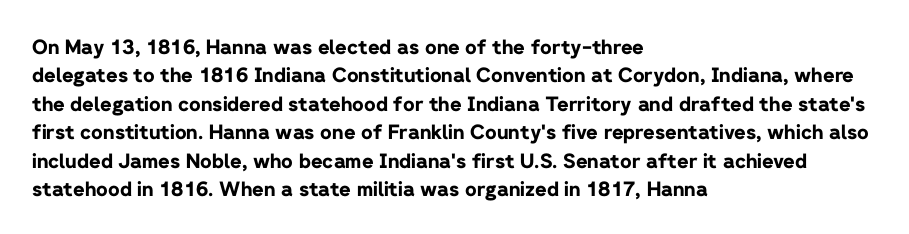
Has an underline been added? It has not. Here the glyphs are tracked normally, forming tight word shapes. Compared with typical paragraphs, the rows here are spaced about the same. The characters look thick and weighty, a clear bold.
